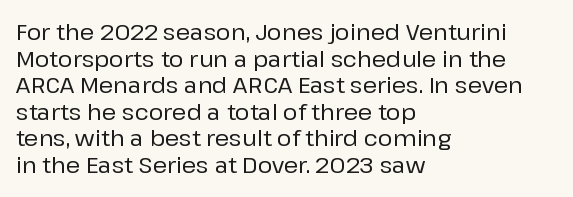
The image shows 22 px text type, upright; set left-aligned, line spacing 1.21x, normal letter spacing, not underlined.
